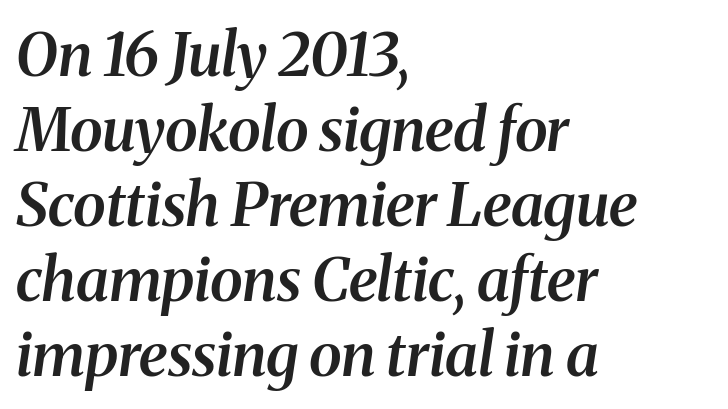
Q: Is the text bold? A: Semi-bold.
Q: Is the text italic (slanted)? A: Yes, it leans right by about 8 degrees.
Q: Is the typeface a serif or a sans-serif typeface? A: Serif.
Q: Is the text underlined? A: No.
Q: How is the paragraph aligned? A: Left-aligned.
Q: Is the spacing between letters normal or unusually wide? A: Normal.
Q: Is the spacing between lines tight, normal or loose? A: Normal.
Q: Width (condensed, normal, or wide)? A: Normal.
Q: Stroke contrast? A: Medium.
Q: x-height? A: Medium.
Q: Monospaced? A: No.
